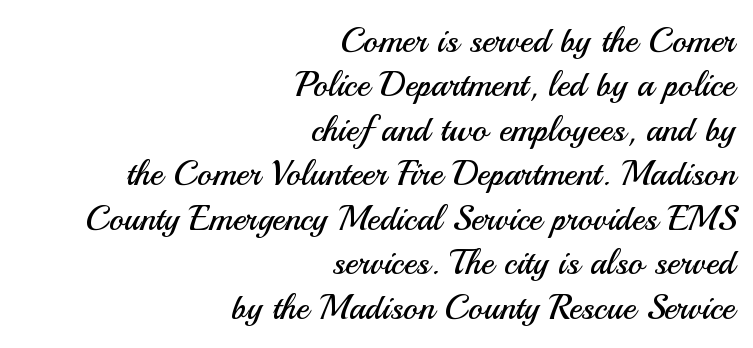
{"serif": "no", "bold": "no", "weight": "regular", "width": "normal", "stroke_contrast": "medium", "x_height": "small", "monospaced": "no", "underline": "no", "align": "right", "line_spacing": "normal", "line_spacing_ratio": 1.27, "letter_spacing": "normal", "letter_spacing_em": 0.0, "glyph_px": 35}
